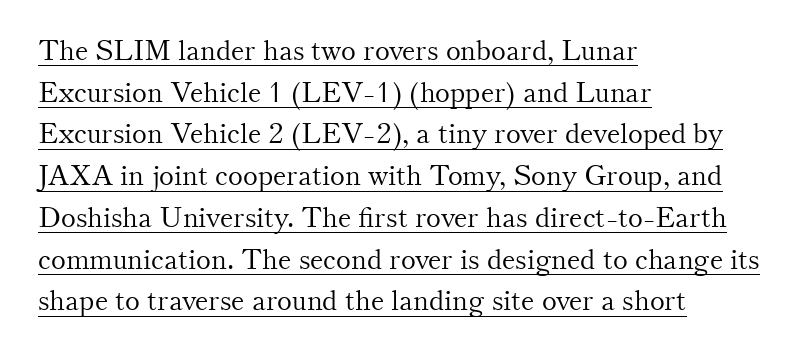
{"serif": "yes", "italic": "no", "bold": "no", "weight": "light", "width": "normal", "stroke_contrast": "medium", "x_height": "small", "monospaced": "no", "underline": "yes", "align": "left", "line_spacing": "normal", "line_spacing_ratio": 1.49, "letter_spacing": "normal", "letter_spacing_em": 0.0, "glyph_px": 28}
